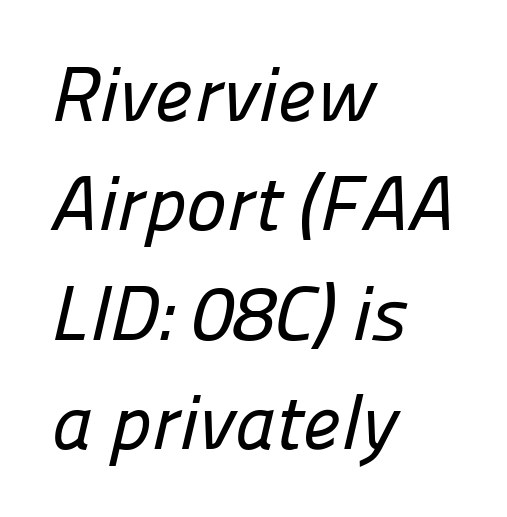
The image shows 77 px sans-serif type; set left-aligned, normal line spacing (1.42x), normal letter spacing, not underlined; low stroke contrast and a medium x-height.
